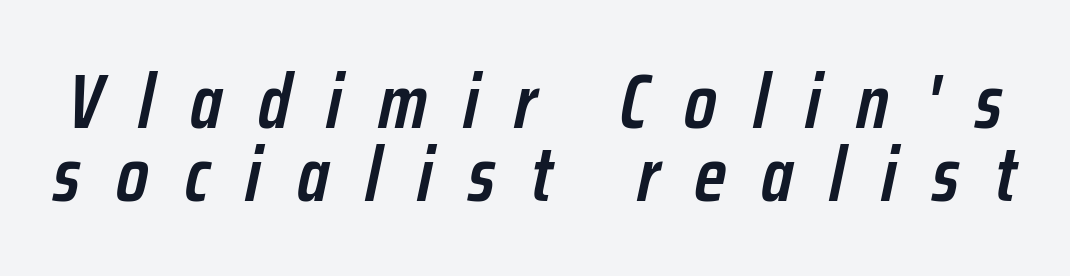
The image shows 76 px semibold, condensed type, italic (leaning right); set tight line spacing (0.96x), unusually wide letter spacing (+0.47 em), not underlined; low stroke contrast and a medium x-height.
